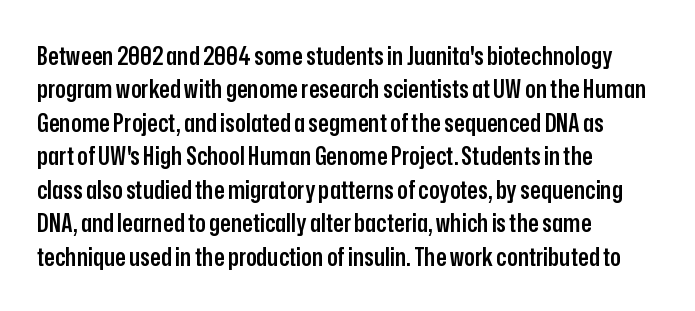
{"italic": "no", "bold": "semi", "underline": "no", "align": "left", "line_spacing": "normal", "line_spacing_ratio": 1.34, "letter_spacing": "normal", "letter_spacing_em": 0.0, "glyph_px": 25}
